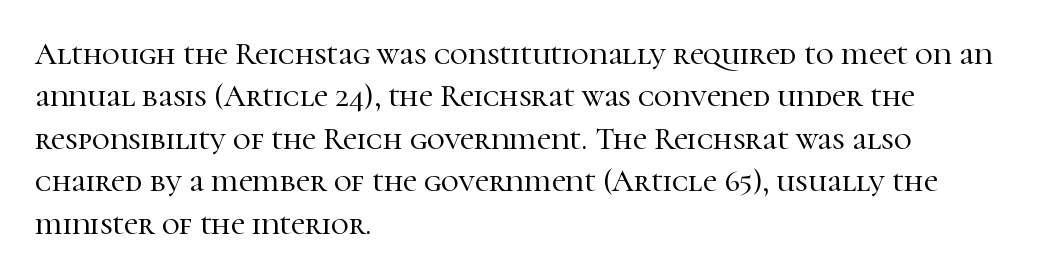
The image shows 31 px serif type, upright; set left-aligned, normal line spacing (1.37x), normal letter spacing, not underlined; high stroke contrast and a medium x-height.
